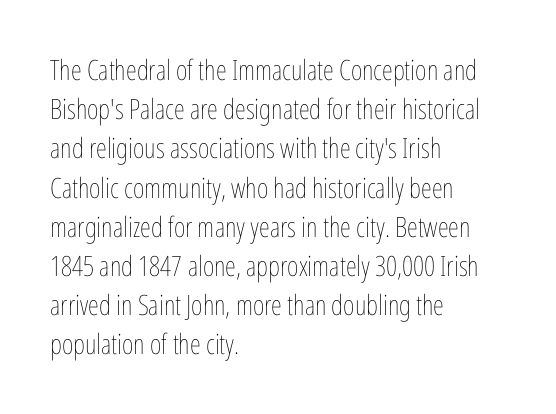
The image shows 28 px thin, condensed type, upright; set left-aligned, normal line spacing (1.4x), normal letter spacing, not underlined; low stroke contrast and a medium x-height.
